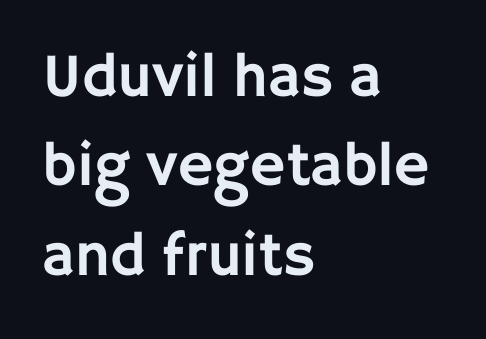
{"serif": "no", "italic": "no", "width": "normal", "stroke_contrast": "low", "x_height": "large", "monospaced": "no", "underline": "no", "align": "left", "line_spacing": "normal", "line_spacing_ratio": 1.44, "letter_spacing": "normal", "letter_spacing_em": 0.0, "glyph_px": 62}
